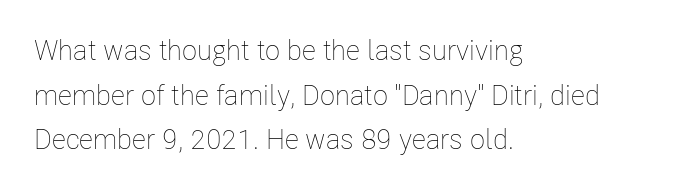
Every row of glyphs begins at an identical x-position on the left. This is the regular roman posture of the typeface. The glyphs are unaccompanied by any horizontal stroke below them. Heft: none added — not bold. The passage shown stacks its lines at a standard gap.
